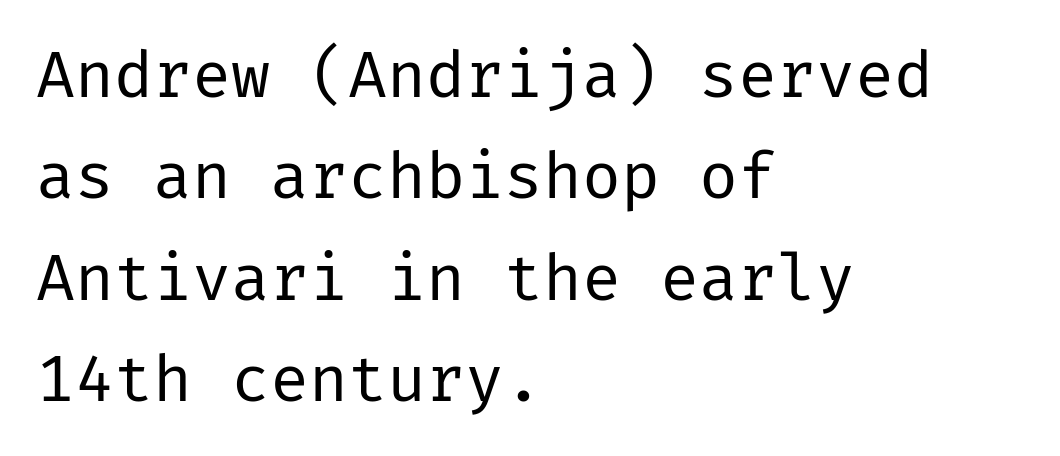
The image shows 65 px regular-weight sans-serif type, upright; set left-aligned, normal line spacing (1.56x), normal letter spacing, not underlined; low stroke contrast and a medium x-height.
